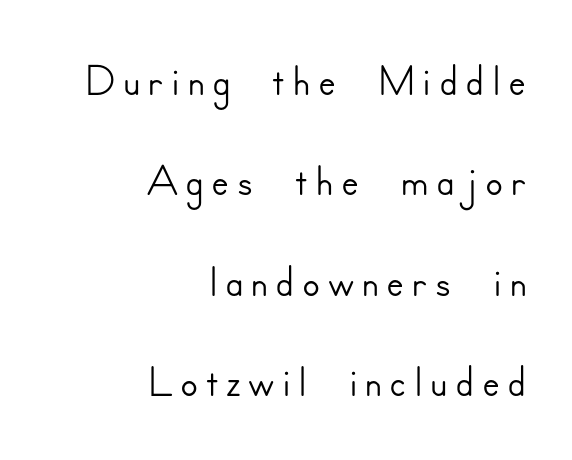
{"serif": "no", "italic": "no", "width": "normal", "stroke_contrast": "low", "x_height": "small", "monospaced": "no", "underline": "no", "align": "right", "line_spacing": "normal", "line_spacing_ratio": 1.52, "glyph_px": 66}
